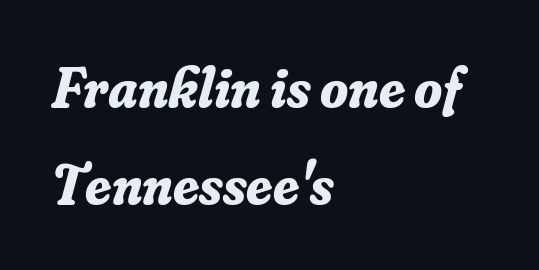
{"serif": "yes", "italic": "yes", "lean": "right", "slant_degrees": 16, "bold": "yes", "weight": "bold", "width": "normal", "stroke_contrast": "low", "x_height": "small", "monospaced": "no", "underline": "no", "align": "left", "line_spacing": "normal", "line_spacing_ratio": 1.7, "letter_spacing": "normal", "letter_spacing_em": 0.0, "glyph_px": 57}
